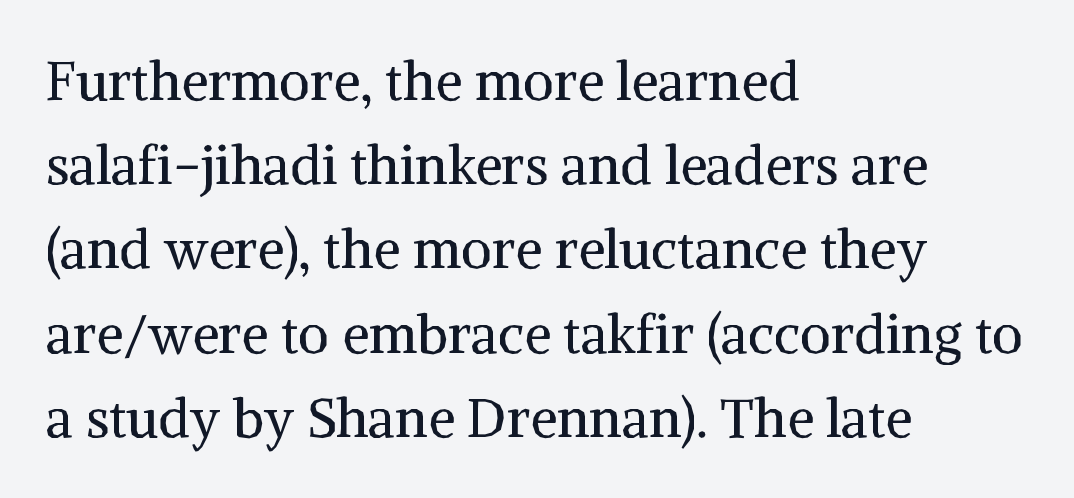
The image shows 54 px regular-weight serif type, upright; set left-aligned, normal line spacing (1.56x), normal letter spacing, not underlined; medium stroke contrast and a medium x-height.
